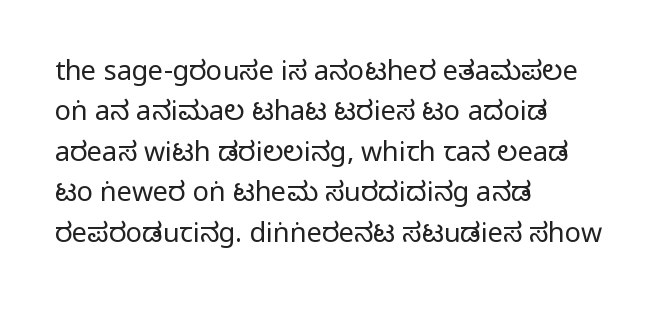
The image shows 27 px text type, upright; set left-aligned, normal line spacing (1.5x), normal letter spacing, not underlined.
